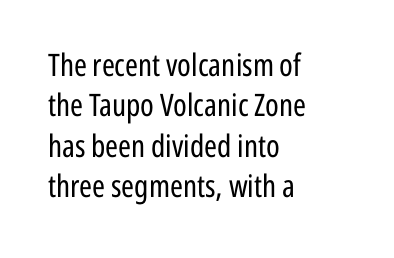
The image shows 31 px regular-weight, condensed sans-serif type, upright; set left-aligned, normal line spacing (1.3x), normal letter spacing, not underlined; low stroke contrast and a medium x-height.
